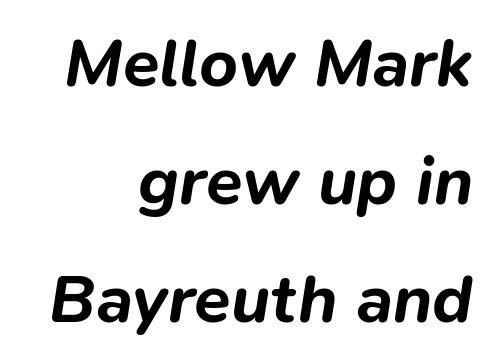
{"italic": "yes", "lean": "right", "slant_degrees": 9, "bold": "yes", "weight": "bold", "width": "normal", "stroke_contrast": "low", "x_height": "medium", "monospaced": "no", "underline": "no", "align": "right", "line_spacing_ratio": 1.76, "letter_spacing": "normal", "letter_spacing_em": 0.0, "glyph_px": 67}
